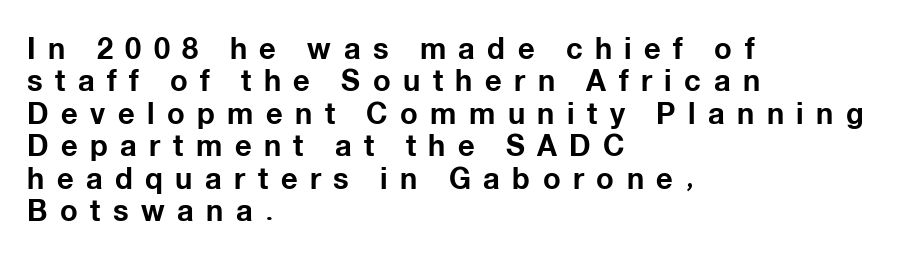
The image shows 29 px bold sans-serif type, upright; set left-aligned, tight line spacing (1.12x), unusually wide letter spacing (+0.43 em), not underlined; low stroke contrast and a medium x-height.
